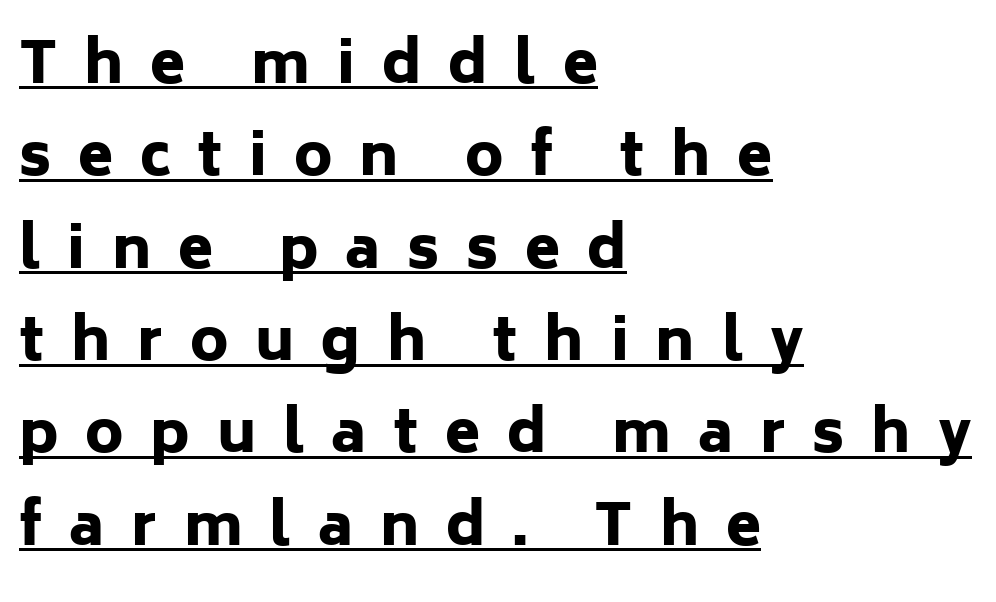
The string is rendered with underlining switched on. These lines sit exactly where default settings would place them. The text block is weighted toward the left margin, trailing off unevenly rightward. Note: no serifs on the glyphs. A typesetter would call this heavily tracked-out type. Is this a fixed-width face? No — the glyphs have proportional, varying widths.
